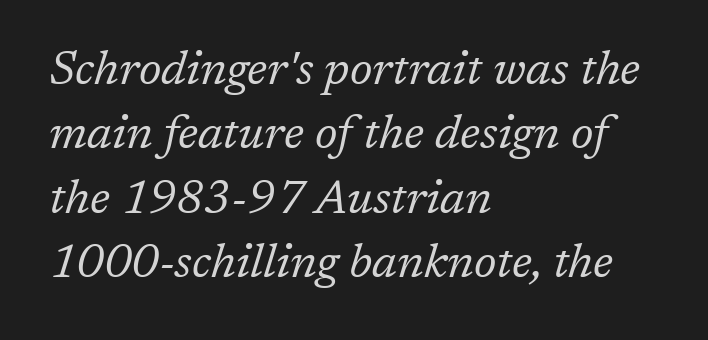
Q: Is the text bold? A: No.
Q: Is the text italic (slanted)? A: Yes, it leans right by about 17 degrees.
Q: Is the typeface a serif or a sans-serif typeface? A: Serif.
Q: Is the text underlined? A: No.
Q: How is the paragraph aligned? A: Left-aligned.
Q: Is the spacing between letters normal or unusually wide? A: Normal.
Q: Is the spacing between lines tight, normal or loose? A: Normal.
Q: Width (condensed, normal, or wide)? A: Normal.
Q: Stroke contrast? A: Low.
Q: x-height? A: Medium.
Q: Monospaced? A: No.
